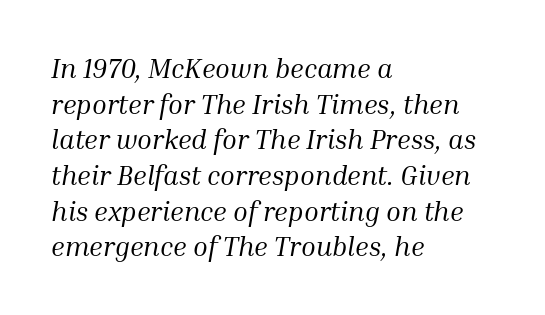
Teacher's note: observe the even left margin — that is flush-left alignment. Baseline-to-baseline distance is the conventional proportion of letter height. There's an unmistakable incline to the writing here. Only glyphs here, with clear space below each row. Letter spacing: default.
